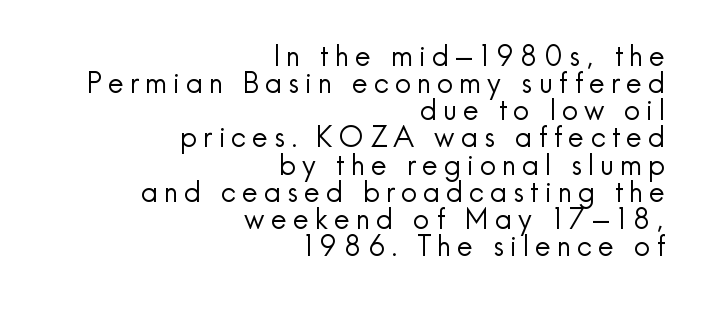
{"serif": "no", "italic": "no", "bold": "no", "weight": "regular", "width": "normal", "x_height": "small", "monospaced": "no", "underline": "no", "align": "right", "line_spacing": "tight", "line_spacing_ratio": 0.97, "letter_spacing": "wide", "letter_spacing_em": 0.22, "glyph_px": 28}
